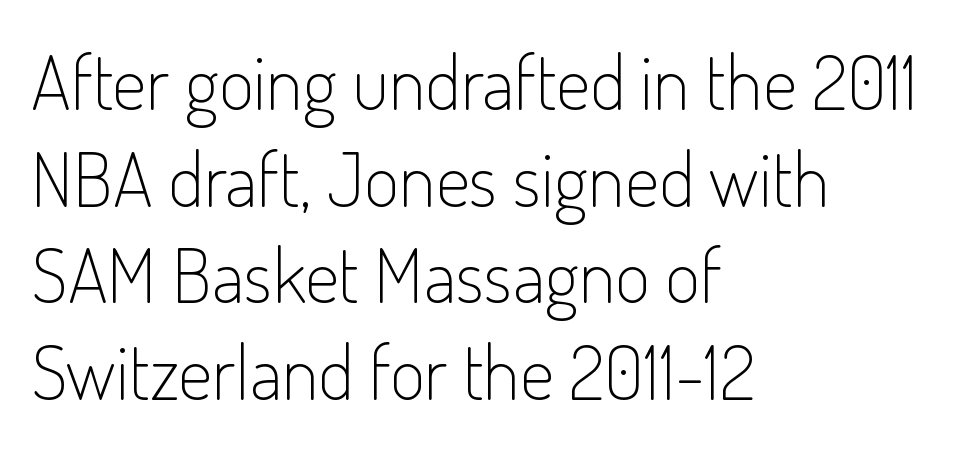
The image shows 76 px light, condensed sans-serif type, upright; set left-aligned, normal line spacing (1.27x), normal letter spacing, not underlined; low stroke contrast and a small x-height.
